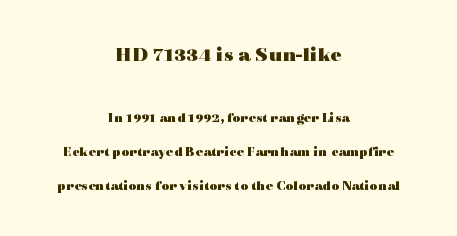
Nobody drew a line under any word here. Is there any slant? The stems are plumb. This sample trades compactness for vertical openness between lines. These words are printed bold, with thick strokes throughout. Compared with typical body copy, the letter spacing here is the same. Leftover space on each line is divided equally before and after the words.
